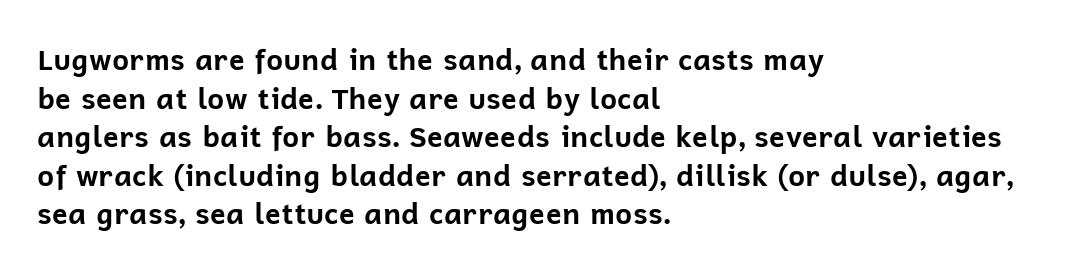
{"serif": "no", "italic": "no", "bold": "yes", "weight": "bold", "width": "normal", "stroke_contrast": "low", "x_height": "medium", "monospaced": "no", "underline": "no", "align": "left", "line_spacing": "normal", "line_spacing_ratio": 1.33, "letter_spacing": "normal", "letter_spacing_em": 0.0, "glyph_px": 29}
